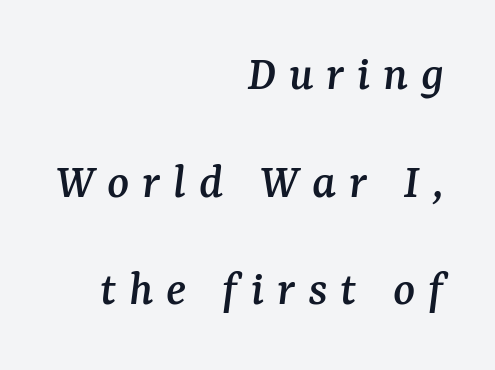
Q: Is the text italic (slanted)? A: Yes, it leans right by about 7 degrees.
Q: Is the typeface a serif or a sans-serif typeface? A: Serif.
Q: Is the text underlined? A: No.
Q: How is the paragraph aligned? A: Right-aligned.
Q: Is the spacing between letters normal or unusually wide? A: Unusually wide.
Q: Is the spacing between lines tight, normal or loose? A: Loose.
Q: Width (condensed, normal, or wide)? A: Normal.
Q: Stroke contrast? A: Medium.
Q: x-height? A: Medium.
Q: Monospaced? A: No.
